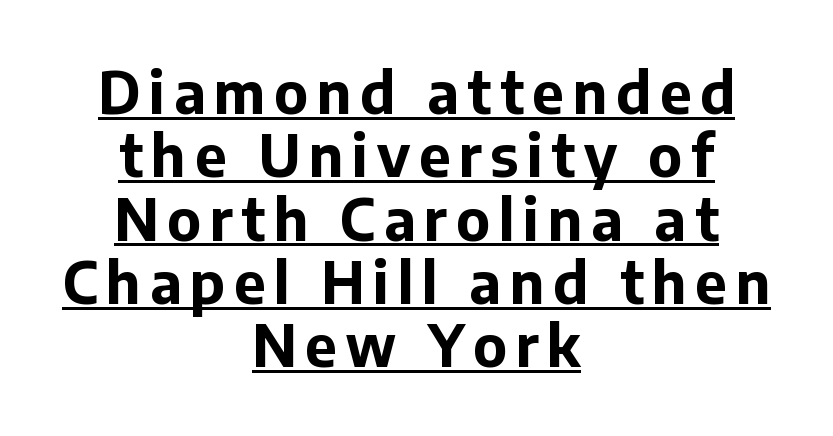
The image shows 57 px bold sans-serif type, upright; set centered, tight line spacing (1.11x), underlined; low stroke contrast and a medium x-height.
